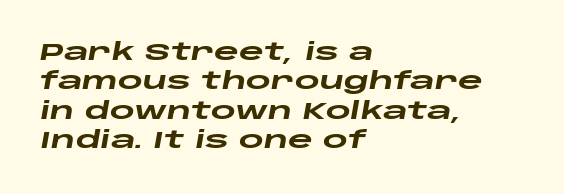
The image shows 24 px bold type, italic (leaning right); set left-aligned, line spacing 1.22x, normal letter spacing, not underlined.
